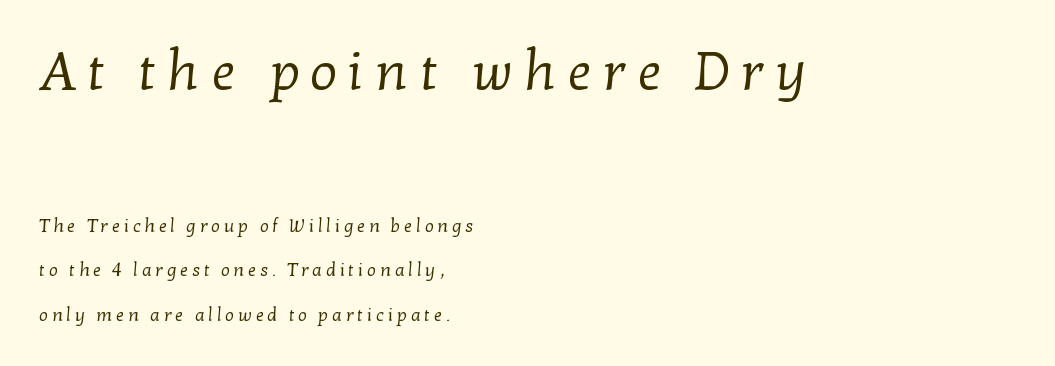
Q: Is the text bold? A: No.
Q: Is the typeface a serif or a sans-serif typeface? A: Serif.
Q: Is the text underlined? A: No.
Q: How is the paragraph aligned? A: Left-aligned.
Q: Is the spacing between letters normal or unusually wide? A: Unusually wide.
Q: Is the spacing between lines tight, normal or loose? A: Loose.
Q: Which block of text is set in a larger size, the first (top) or the second (bottom)? A: The first (top) one.
Q: Width (condensed, normal, or wide)? A: Normal.
Q: Stroke contrast? A: Low.
Q: x-height? A: Medium.
Q: Monospaced? A: No.
